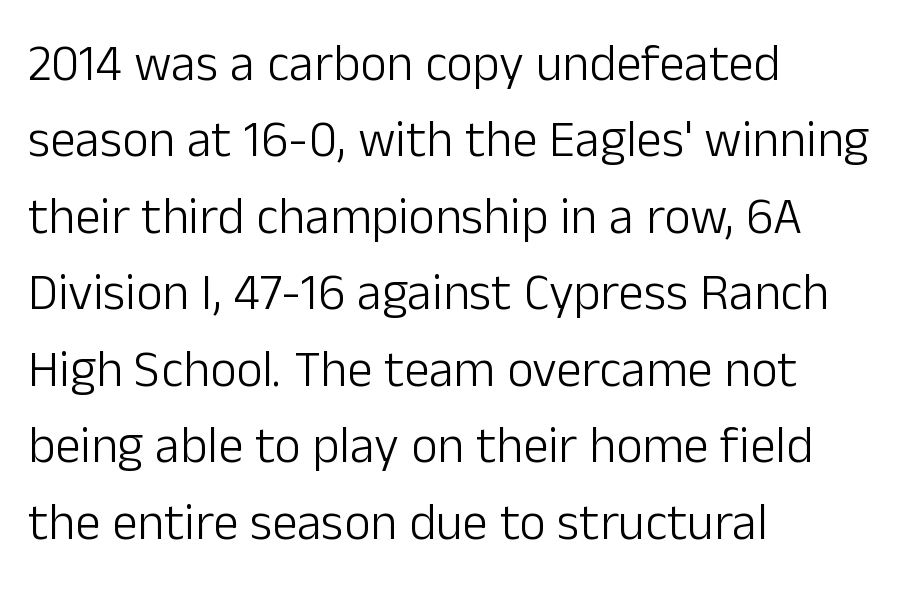
The image shows 51 px light sans-serif type, upright; set left-aligned, normal line spacing (1.5x), normal letter spacing, not underlined; low stroke contrast and a medium x-height.
